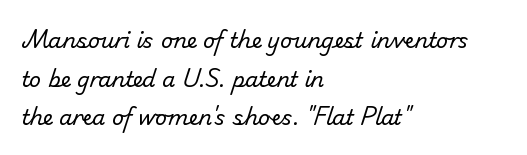
Each line starts at the same left margin while the right side varies. The face used here is rendered with its standard letterfit. No extra ink here — the face is not bold. Just letters on the line, the space beneath them empty.
